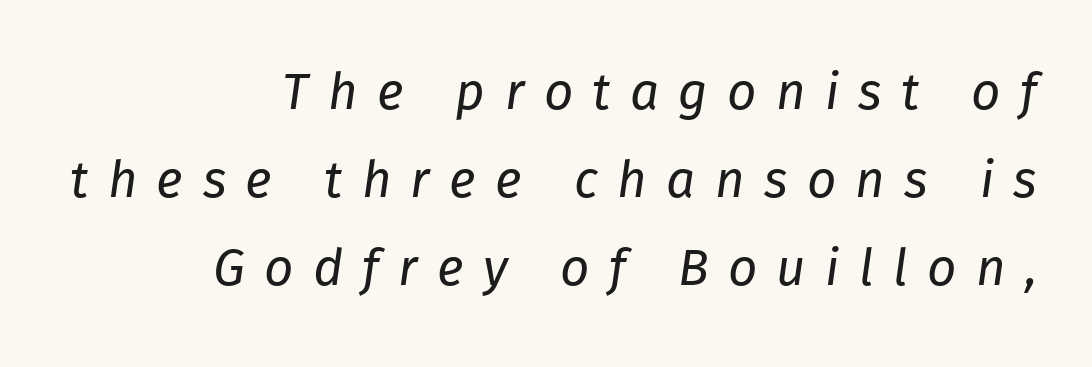
The image shows 51 px regular-weight type, italic (leaning right); set right-aligned, line spacing 1.73x, unusually wide letter spacing (+0.38 em), not underlined; low stroke contrast and a medium x-height.
